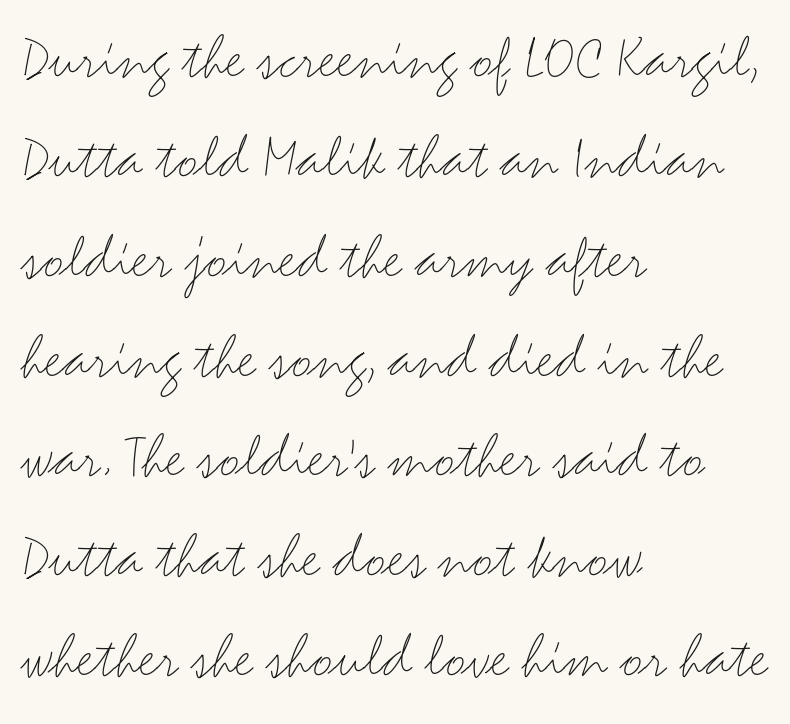
The image shows 64 px light, wide sans-serif type; set left-aligned, normal line spacing (1.56x), normal letter spacing, not underlined; medium stroke contrast and a small x-height.
